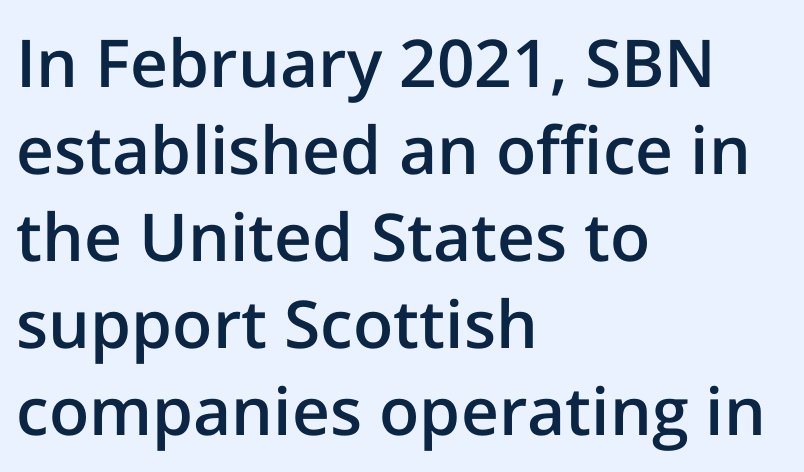
The image shows 66 px semibold sans-serif type, upright; set left-aligned, normal line spacing (1.32x), normal letter spacing, not underlined; low stroke contrast and a medium x-height.
